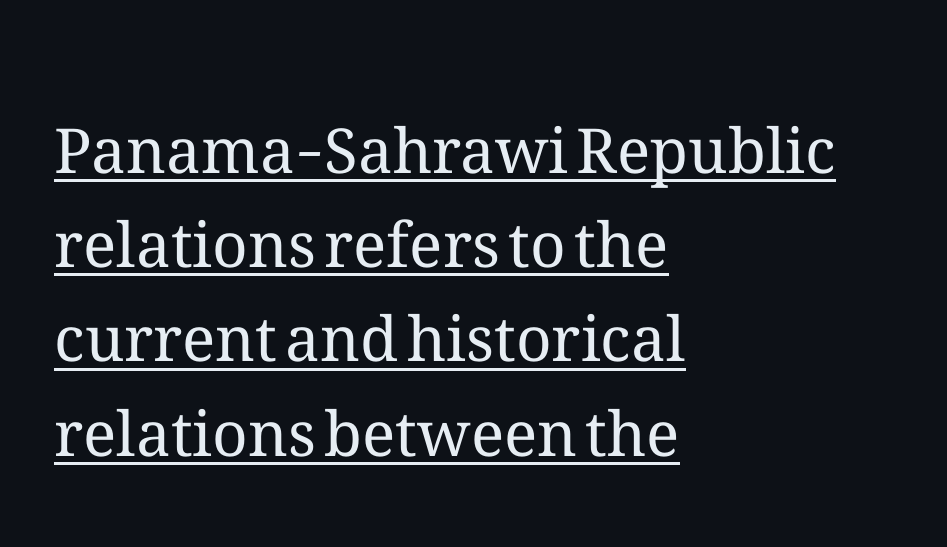
All the whitespace from short lines collects on the right. The passage shown is typed in a proportional face where columns would drift. Is there an underline? Yes — a line sits under the letters. Does the leading feel generous? No, just average. Is there any slant? The stems are plumb.
